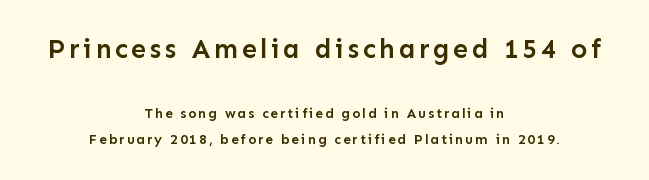
Q: Is the text bold? A: Semi-bold.
Q: Is the text italic (slanted)? A: No, it is upright.
Q: Is the text underlined? A: No.
Q: How is the paragraph aligned? A: Centered.
Q: Which block of text is set in a larger size, the first (top) or the second (bottom)? A: The first (top) one.
